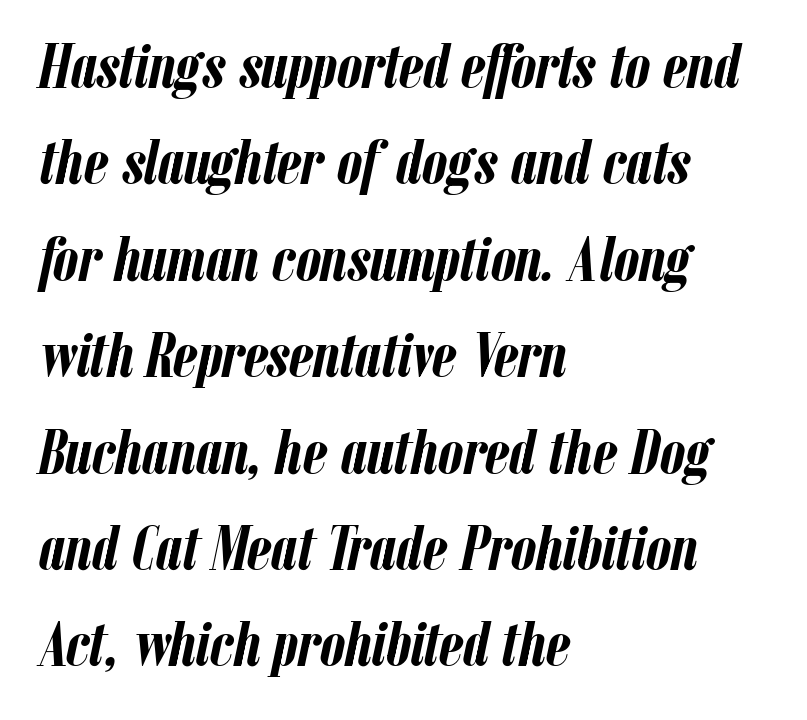
{"italic": "yes", "lean": "right", "slant_degrees": 12, "bold": "yes", "weight": "semibold", "width": "condensed", "stroke_contrast": "low", "x_height": "medium", "monospaced": "no", "underline": "no", "align": "left", "line_spacing": "normal", "line_spacing_ratio": 1.53, "letter_spacing": "normal", "letter_spacing_em": 0.0, "glyph_px": 63}
